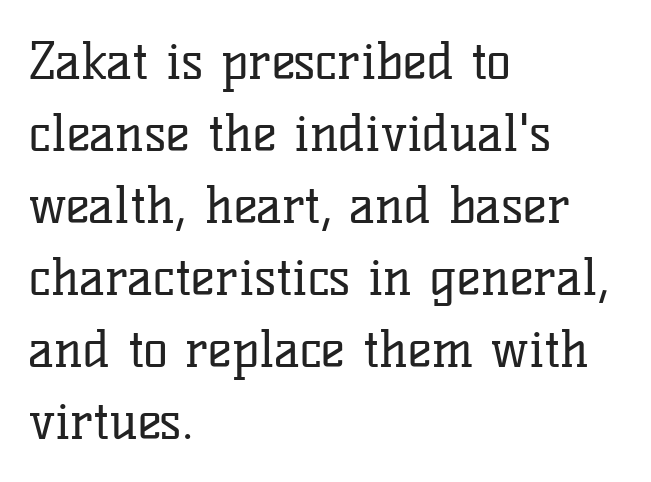
Q: Is the text bold? A: No.
Q: Is the text italic (slanted)? A: No, it is upright.
Q: Is the typeface a serif or a sans-serif typeface? A: Serif.
Q: Is the text underlined? A: No.
Q: How is the paragraph aligned? A: Left-aligned.
Q: Is the spacing between letters normal or unusually wide? A: Normal.
Q: Is the spacing between lines tight, normal or loose? A: Normal.
Q: Width (condensed, normal, or wide)? A: Normal.
Q: Stroke contrast? A: Low.
Q: x-height? A: Medium.
Q: Monospaced? A: No.
